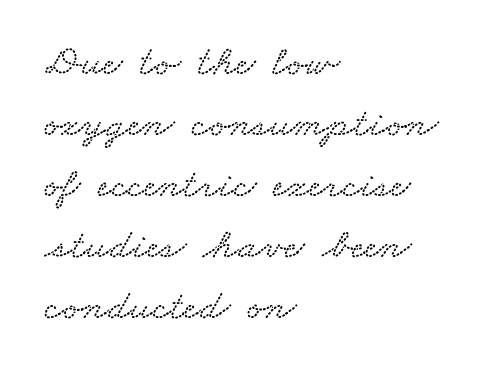
The image shows 43 px wide type; set left-aligned, normal line spacing (1.42x), normal letter spacing, not underlined; low stroke contrast and a small x-height.
